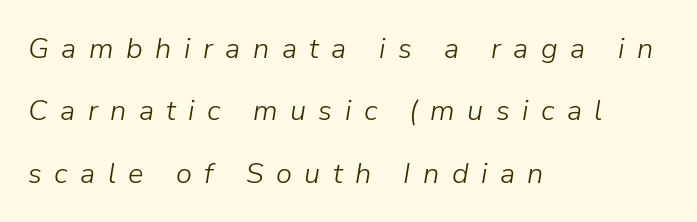
Q: Is the text bold? A: No.
Q: Is the text italic (slanted)? A: Yes, it leans right by about 9 degrees.
Q: Is the text underlined? A: No.
Q: How is the paragraph aligned? A: Left-aligned.
Q: Is the spacing between letters normal or unusually wide? A: Unusually wide.
Q: Is the spacing between lines tight, normal or loose? A: Loose.
Q: Width (condensed, normal, or wide)? A: Normal.
Q: Stroke contrast? A: Low.
Q: x-height? A: Medium.
Q: Monospaced? A: No.
